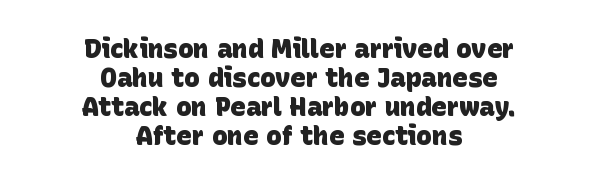
The image shows 26 px bold type; set centered, tight line spacing (1.12x), normal letter spacing, not underlined.
